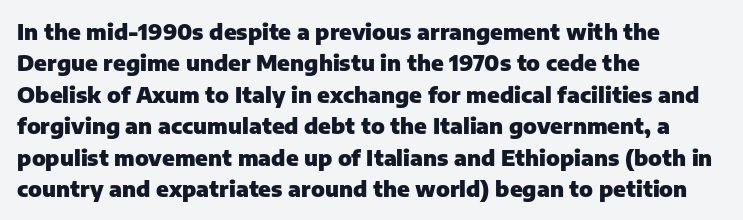
The vertical gap from one line to the next is medium. Bold? Absolutely — the strokes are thick and heavy. Plain, unruled lines of type. The ragged edge is on the right, which tells us the setting is flush left.
